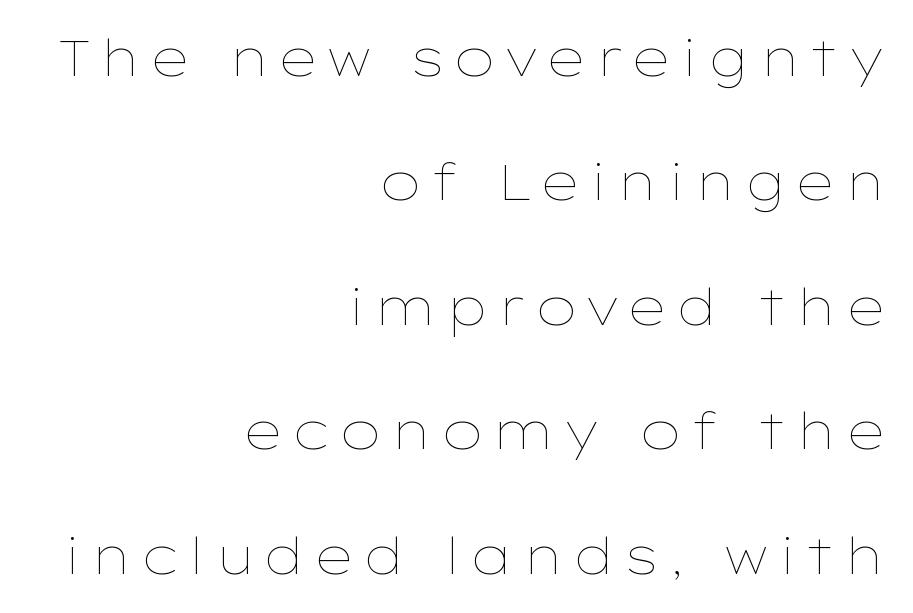
The image shows 50 px thin, wide type, upright; set right-aligned, loose line spacing (2.49x), not underlined; low stroke contrast and a medium x-height.
